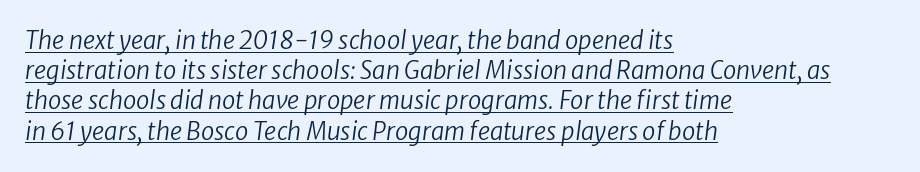
The image shows 24 px text type, italic (leaning right); set left-aligned, normal line spacing (1.26x), normal letter spacing, underlined.
